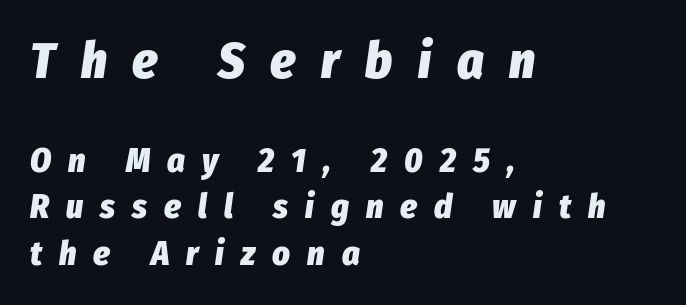
Letter spacing: wide. Type size steps down from the first block to the second. Plain, unruled lines of type. The passage shown stacks its lines at a standard gap.
